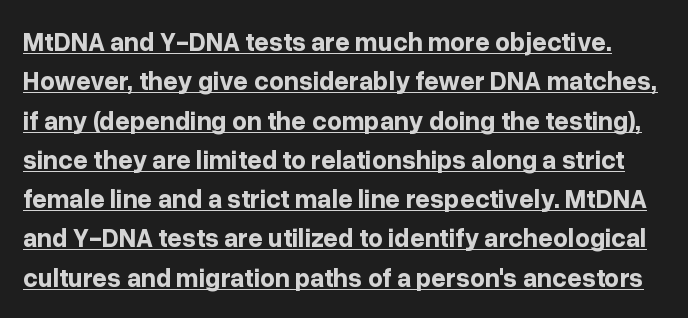
A rule runs beneath these lines of type. Students, observe: this is what conventionally led text looks like. The passage shown is emphatically bold. Upright lettering throughout. These lines keep a tight, regular rhythm from letter to letter.
